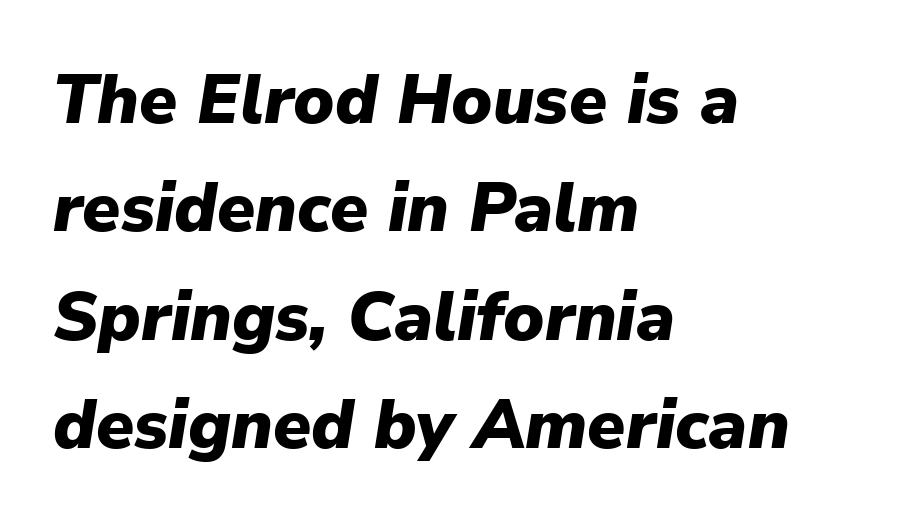
Q: Is the text bold? A: Yes.
Q: Is the text italic (slanted)? A: Yes, it leans right by about 9 degrees.
Q: Is the text underlined? A: No.
Q: How is the paragraph aligned? A: Left-aligned.
Q: Is the spacing between letters normal or unusually wide? A: Normal.
Q: Is the spacing between lines tight, normal or loose? A: Normal.
Q: Width (condensed, normal, or wide)? A: Normal.
Q: Stroke contrast? A: Low.
Q: x-height? A: Medium.
Q: Monospaced? A: No.
